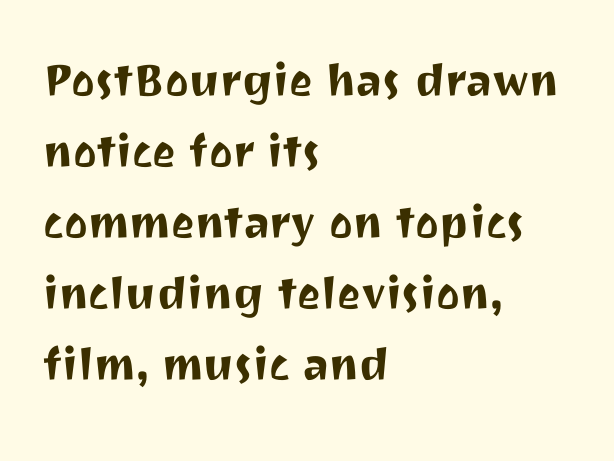
Q: Is the text italic (slanted)? A: No, it is upright.
Q: Is the typeface a serif or a sans-serif typeface? A: Sans-serif.
Q: Is the text underlined? A: No.
Q: How is the paragraph aligned? A: Left-aligned.
Q: Is the spacing between letters normal or unusually wide? A: Normal.
Q: Is the spacing between lines tight, normal or loose? A: Normal.
Q: Width (condensed, normal, or wide)? A: Normal.
Q: Stroke contrast? A: Medium.
Q: x-height? A: Medium.
Q: Monospaced? A: No.
